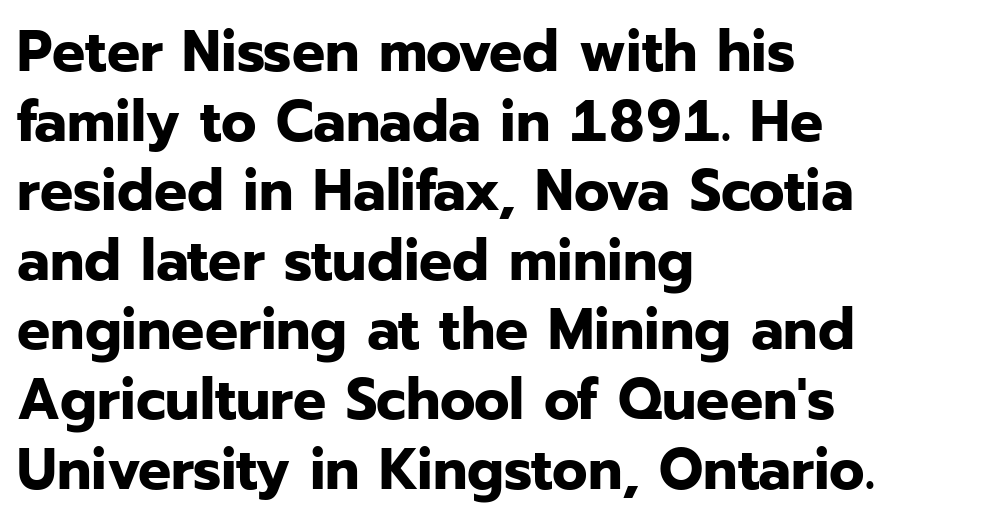
{"serif": "no", "italic": "no", "bold": "yes", "weight": "bold", "width": "normal", "stroke_contrast": "low", "x_height": "medium", "monospaced": "no", "underline": "no", "align": "left", "line_spacing_ratio": 1.2, "letter_spacing": "normal", "letter_spacing_em": 0.0, "glyph_px": 58}
